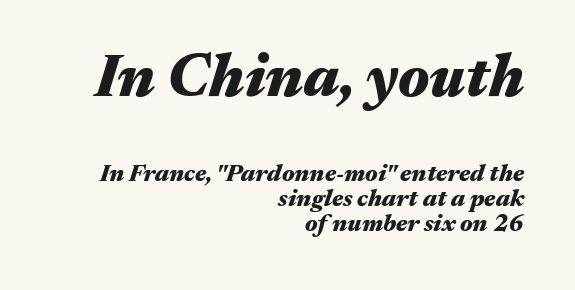
The image shows 60 px heavy, wide type, italic (leaning right); set right-aligned, tight line spacing (1.06x), normal letter spacing, not underlined; the first (top) block is 2.5x larger; medium stroke contrast and a medium x-height.
